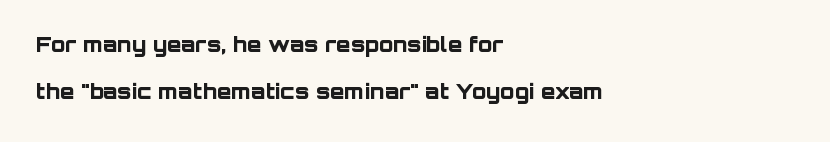
In CSS terms this would be text-align: left. The line texture is even and compact thanks to regular tracking. Vertical strokes here are truly vertical. Reading down the column, the eye jumps a long way to each next line.
